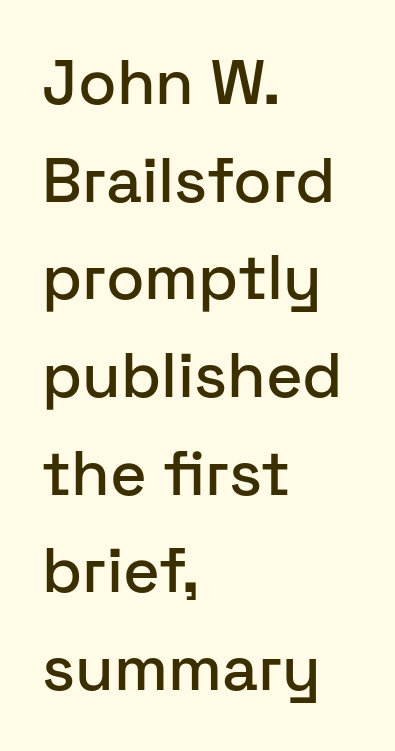
{"serif": "no", "italic": "no", "width": "normal", "stroke_contrast": "low", "x_height": "medium", "monospaced": "no", "underline": "no", "align": "left", "line_spacing": "normal", "line_spacing_ratio": 1.55, "letter_spacing": "normal", "letter_spacing_em": 0.0, "glyph_px": 63}
